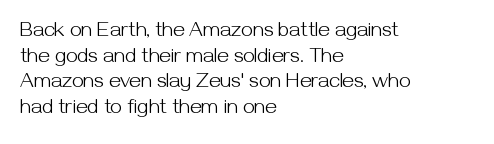
The image shows 21 px text type, upright; set left-aligned, line spacing 1.22x, normal letter spacing, not underlined.
